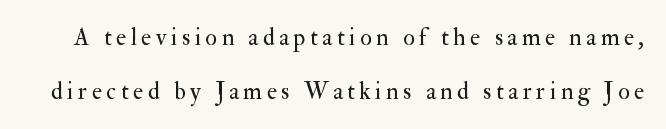
The image shows 24 px text type, upright; set loose line spacing (2.25x), not underlined.
